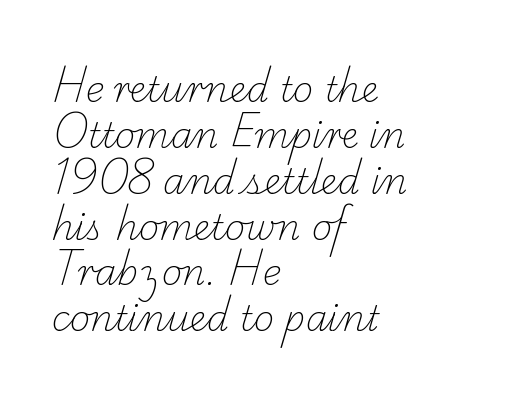
Q: Is the text bold? A: No.
Q: Is the typeface a serif or a sans-serif typeface? A: Serif.
Q: Is the text underlined? A: No.
Q: How is the paragraph aligned? A: Left-aligned.
Q: Is the spacing between letters normal or unusually wide? A: Normal.
Q: Is the spacing between lines tight, normal or loose? A: Normal.
Q: Width (condensed, normal, or wide)? A: Normal.
Q: Stroke contrast? A: Low.
Q: x-height? A: Small.
Q: Monospaced? A: No.
